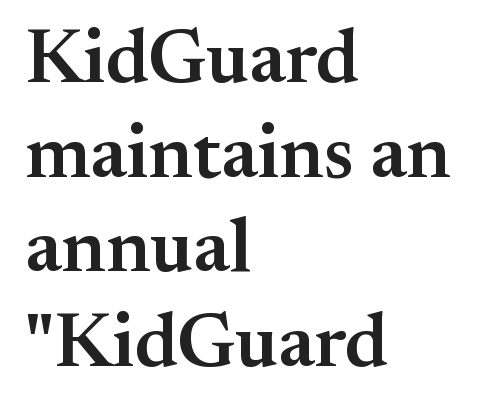
Q: Is the text bold? A: Semi-bold.
Q: Is the text italic (slanted)? A: No, it is upright.
Q: Is the typeface a serif or a sans-serif typeface? A: Serif.
Q: Is the text underlined? A: No.
Q: How is the paragraph aligned? A: Left-aligned.
Q: Is the spacing between letters normal or unusually wide? A: Normal.
Q: Width (condensed, normal, or wide)? A: Normal.
Q: Stroke contrast? A: Medium.
Q: x-height? A: Small.
Q: Monospaced? A: No.
